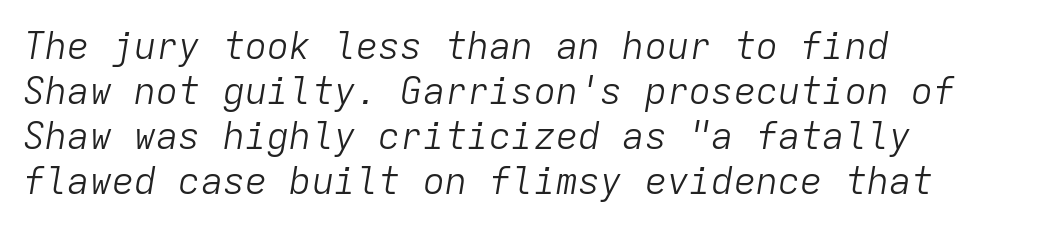
The image shows 37 px light type, italic (leaning right), monospaced; set left-aligned, line spacing 1.22x, normal letter spacing, not underlined; low stroke contrast and a medium x-height.
